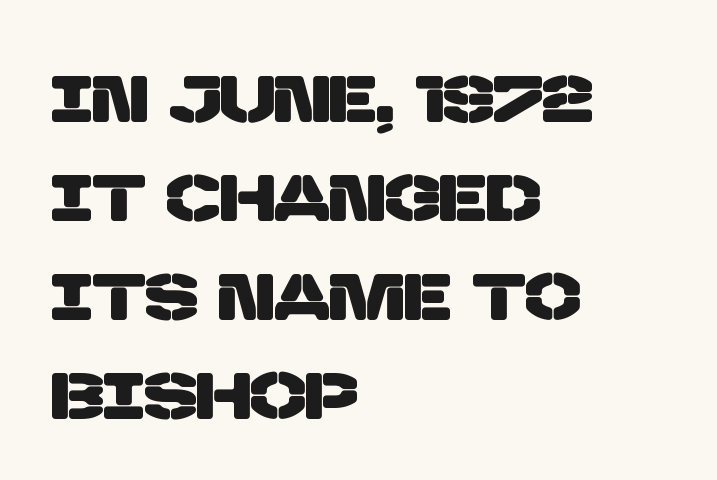
{"serif": "no", "width": "normal", "stroke_contrast": "low", "x_height": "large", "monospaced": "no", "underline": "no", "align": "left", "line_spacing": "normal", "line_spacing_ratio": 1.5, "letter_spacing": "normal", "letter_spacing_em": 0.0, "glyph_px": 66}
